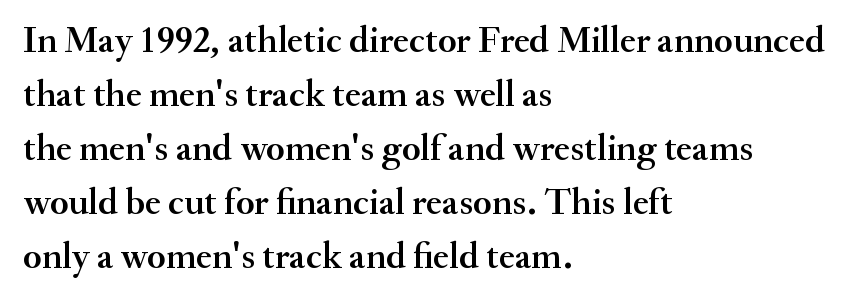
Q: Is the text italic (slanted)? A: No, it is upright.
Q: Is the typeface a serif or a sans-serif typeface? A: Serif.
Q: Is the text underlined? A: No.
Q: How is the paragraph aligned? A: Left-aligned.
Q: Is the spacing between letters normal or unusually wide? A: Normal.
Q: Is the spacing between lines tight, normal or loose? A: Normal.
Q: Width (condensed, normal, or wide)? A: Normal.
Q: Stroke contrast? A: Medium.
Q: x-height? A: Small.
Q: Monospaced? A: No.
